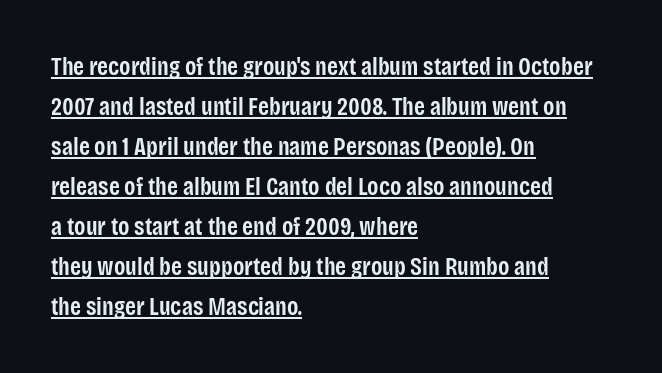
Q: Is the text bold? A: Semi-bold.
Q: Is the text italic (slanted)? A: No, it is upright.
Q: Is the text underlined? A: Yes.
Q: How is the paragraph aligned? A: Left-aligned.
Q: Is the spacing between letters normal or unusually wide? A: Normal.
Q: Is the spacing between lines tight, normal or loose? A: Normal.
